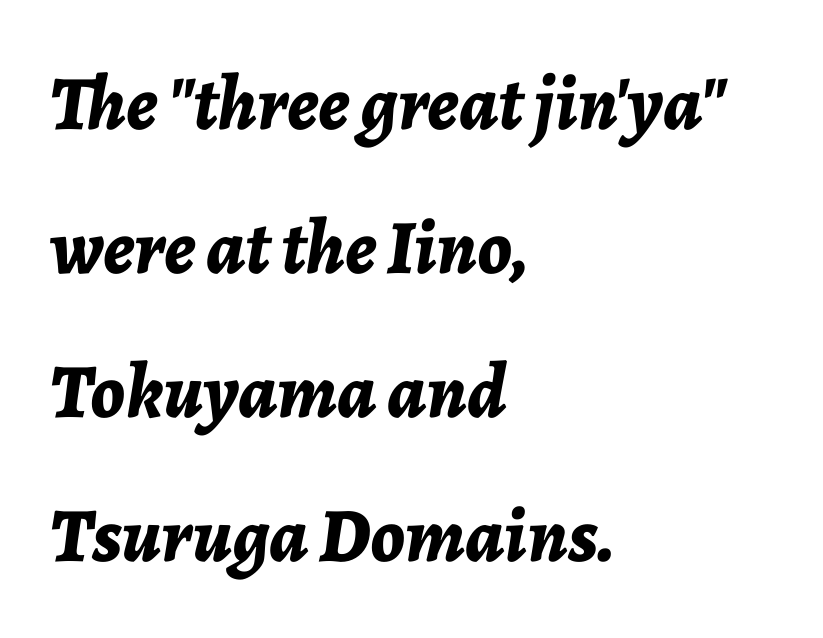
The image shows 77 px bold type, italic (leaning right); set left-aligned, line spacing 1.87x, normal letter spacing, not underlined; low stroke contrast and a medium x-height.
